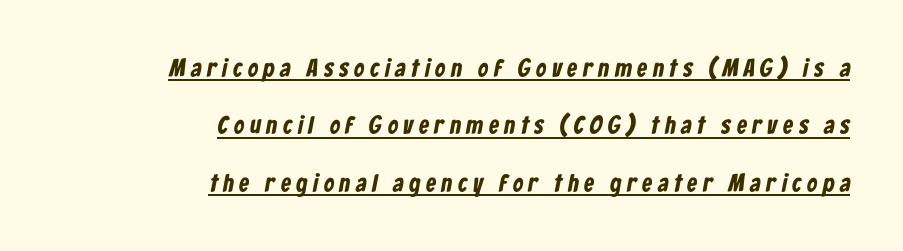
{"bold": "yes", "underline": "yes", "align": "right", "line_spacing": "loose", "line_spacing_ratio": 2.3, "letter_spacing": "wide", "letter_spacing_em": 0.23, "glyph_px": 25}
